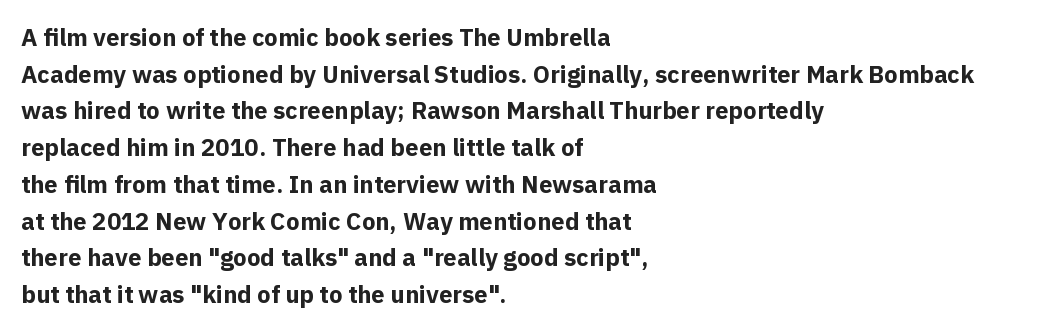
A typesetter would call this zero additional tracking. The letters stand upright; this is a roman face. Regular leading. The passage is arranged the way most books set body copy — flush left. Rule under the text: the space is simply empty. Strokes here are thick enough to call this a true bold.
